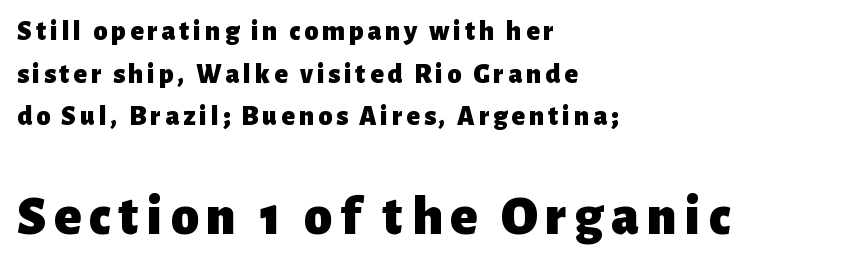
{"serif": "no", "italic": "no", "bold": "yes", "weight": "heavy", "width": "normal", "stroke_contrast": "low", "x_height": "medium", "monospaced": "no", "underline": "no", "align": "left", "line_spacing": "normal", "line_spacing_ratio": 1.52, "larger_block": "second", "size_ratio": 2.0, "glyph_px": 56}
